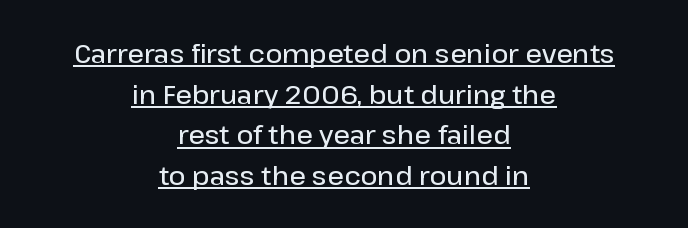
The image shows 26 px text type, upright; set centered, normal line spacing (1.56x), normal letter spacing, underlined.
